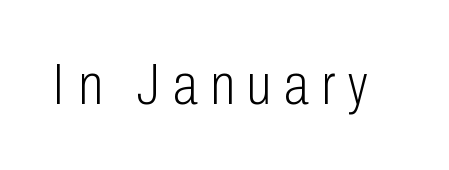
Q: Is the text bold? A: No.
Q: Is the text italic (slanted)? A: No, it is upright.
Q: Is the typeface a serif or a sans-serif typeface? A: Sans-serif.
Q: Is the text underlined? A: No.
Q: Is the spacing between letters normal or unusually wide? A: Unusually wide.
Q: Width (condensed, normal, or wide)? A: Condensed.
Q: Stroke contrast? A: Low.
Q: x-height? A: Medium.
Q: Monospaced? A: No.
